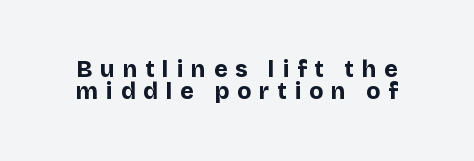
{"italic": "no", "bold": "yes", "underline": "no", "line_spacing": "tight", "line_spacing_ratio": 0.95, "letter_spacing": "wide", "letter_spacing_em": 0.34, "glyph_px": 23}
